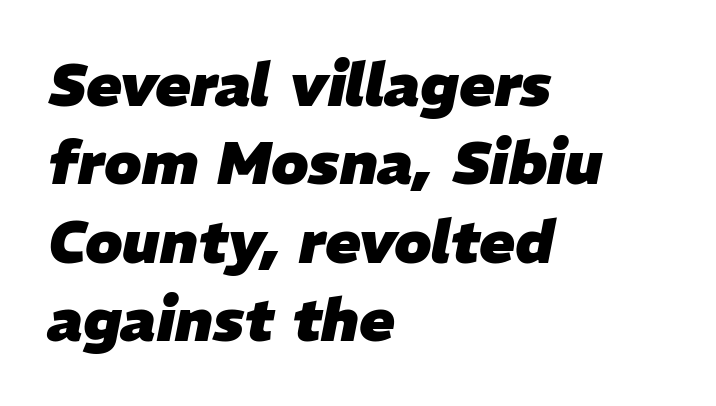
{"italic": "yes", "lean": "right", "slant_degrees": 11, "bold": "yes", "weight": "heavy", "width": "normal", "stroke_contrast": "low", "x_height": "medium", "monospaced": "no", "underline": "no", "align": "left", "line_spacing": "normal", "line_spacing_ratio": 1.33, "letter_spacing": "normal", "letter_spacing_em": 0.0, "glyph_px": 59}
